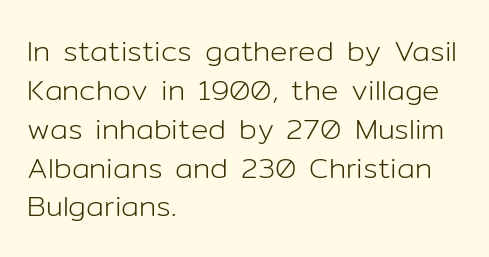
In terms of letterform style, serifs are entirely absent. Is the type heavy? It reads as light-to-regular instead. Italic: no, the glyphs are upright roman. How are the letters spaced? Ordinarily, with no added tracking. The designer left line spacing at the default. The foot of each line stays bare and open.
